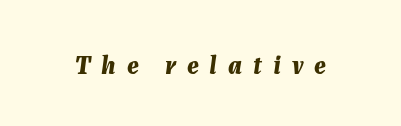
Q: Is the text bold? A: Yes.
Q: Is the text italic (slanted)? A: Yes, it leans right by about 7 degrees.
Q: Is the text underlined? A: No.
Q: Is the spacing between letters normal or unusually wide? A: Unusually wide.
